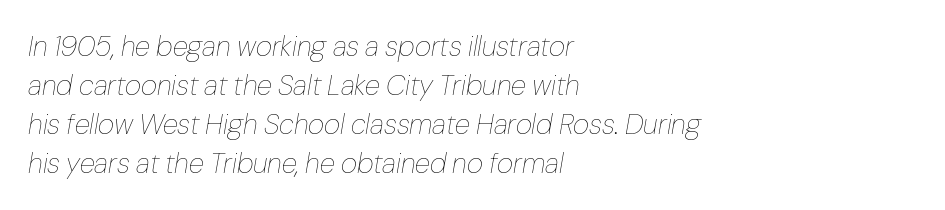
The image shows 28 px thin type, italic (leaning right); set left-aligned, normal line spacing (1.39x), normal letter spacing, not underlined; low stroke contrast and a medium x-height.
